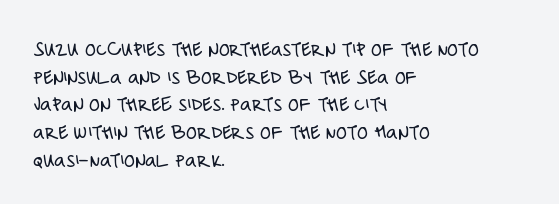
The image shows 22 px text type, upright; set left-aligned, normal line spacing (1.26x), normal letter spacing, not underlined.
